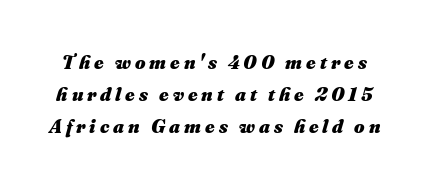
{"italic": "yes", "lean": "right", "slant_degrees": 16, "bold": "yes", "underline": "no", "line_spacing": "normal", "line_spacing_ratio": 1.61, "letter_spacing": "wide", "letter_spacing_em": 0.2, "glyph_px": 20}
